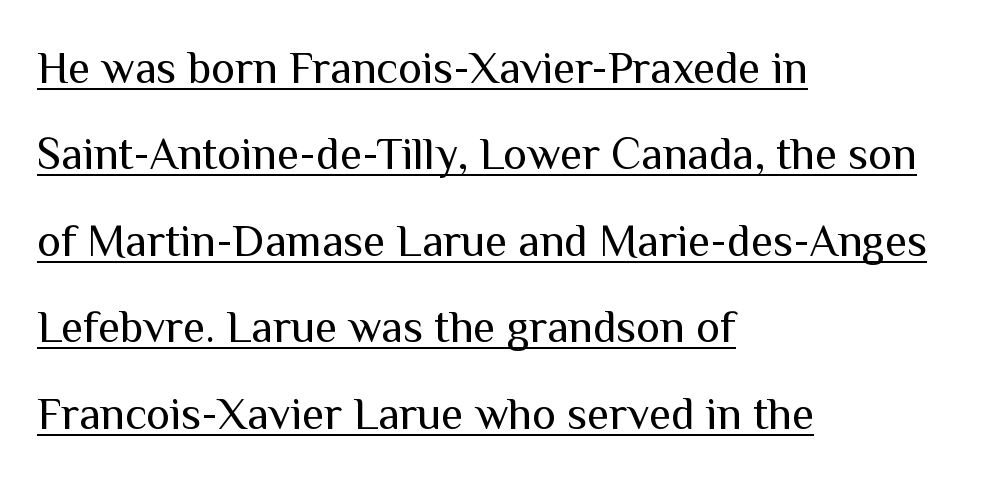
{"serif": "no", "italic": "no", "bold": "no", "weight": "regular", "width": "normal", "stroke_contrast": "medium", "x_height": "medium", "monospaced": "no", "underline": "yes", "align": "left", "line_spacing": "loose", "line_spacing_ratio": 1.92, "letter_spacing": "normal", "letter_spacing_em": 0.0, "glyph_px": 45}
